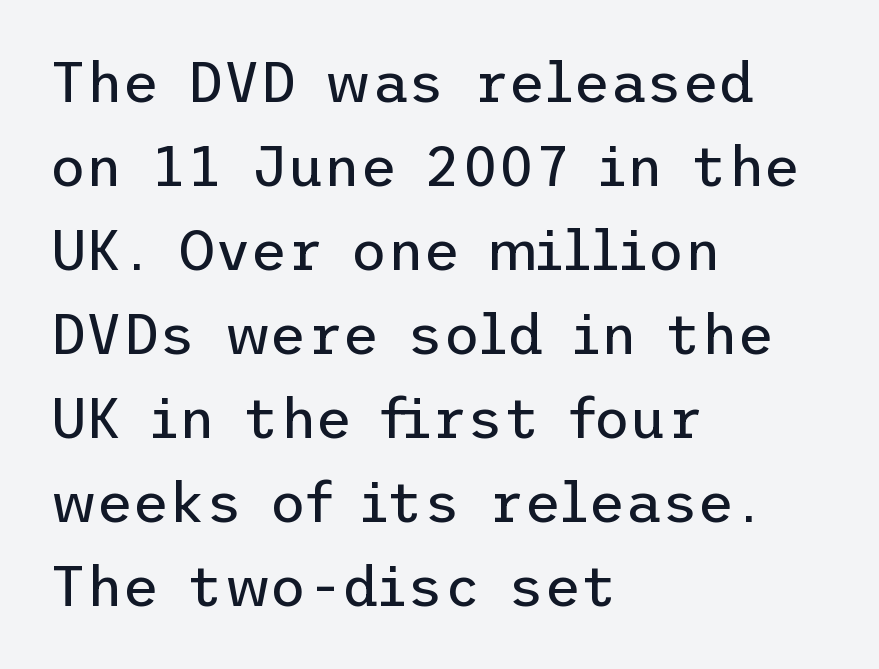
Q: Is the text bold? A: No.
Q: Is the text italic (slanted)? A: No, it is upright.
Q: Is the typeface a serif or a sans-serif typeface? A: Sans-serif.
Q: Is the text underlined? A: No.
Q: How is the paragraph aligned? A: Left-aligned.
Q: Is the spacing between letters normal or unusually wide? A: Normal.
Q: Is the spacing between lines tight, normal or loose? A: Normal.
Q: Width (condensed, normal, or wide)? A: Normal.
Q: Stroke contrast? A: Low.
Q: x-height? A: Medium.
